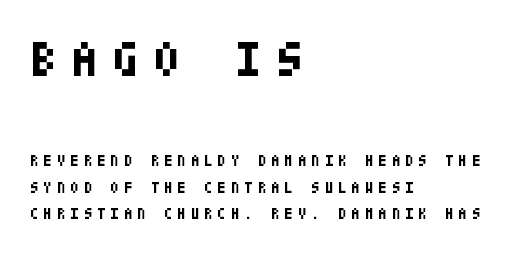
The image shows 49 px bold, condensed sans-serif type, upright; set left-aligned, normal line spacing (1.67x), unusually wide letter spacing (+0.29 em), not underlined; the first (top) block is 3.06x larger; low stroke contrast and a large x-height.
